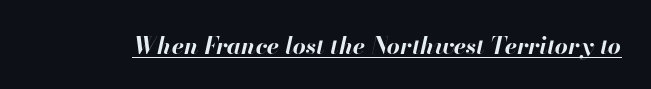
{"italic": "yes", "lean": "right", "slant_degrees": 13, "bold": "yes", "underline": "yes", "letter_spacing": "normal", "letter_spacing_em": 0.0, "glyph_px": 23}
